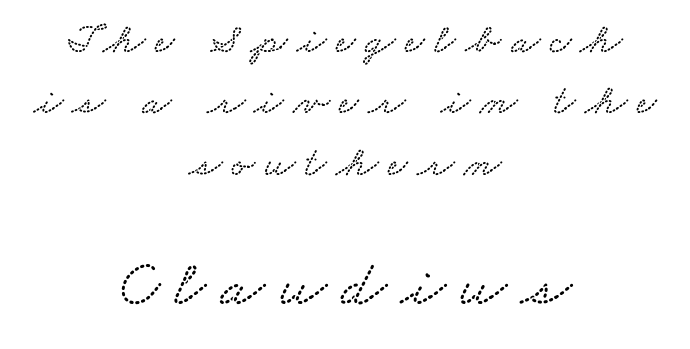
The image shows 65 px wide type; set centered, normal line spacing (1.43x), unusually wide letter spacing (+0.22 em), not underlined; the second (bottom) block is 1.51x larger; low stroke contrast and a small x-height.
